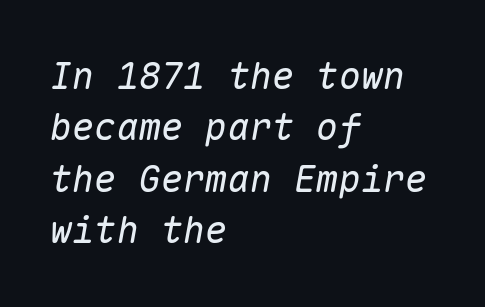
Every character here occupies the same horizontal width, giving the sample a typewriter-like rhythm. Unmarked baselines from the first word to the last. A light-to-regular cut is what we see here. Glyph-to-glyph distance matches everyday printed text. Which margin do the lines hug? The left one — the right edge is uneven. In terms of posture, this sample is oblique.
